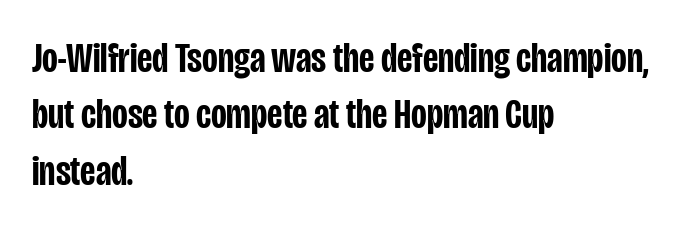
The image shows 43 px semibold, condensed sans-serif type, upright; set left-aligned, normal line spacing (1.31x), normal letter spacing, not underlined; low stroke contrast and a large x-height.
